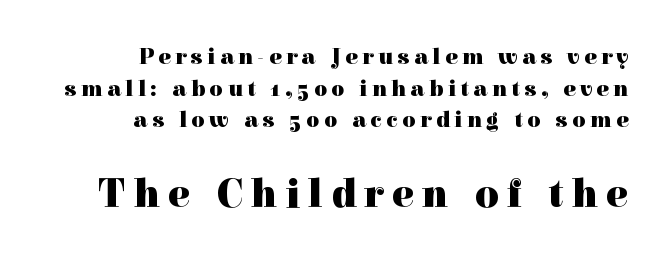
{"serif": "yes", "italic": "no", "bold": "yes", "weight": "heavy", "width": "normal", "x_height": "medium", "monospaced": "no", "underline": "no", "align": "right", "line_spacing": "normal", "line_spacing_ratio": 1.38, "letter_spacing": "wide", "letter_spacing_em": 0.2, "larger_block": "second", "size_ratio": 1.78, "glyph_px": 41}
